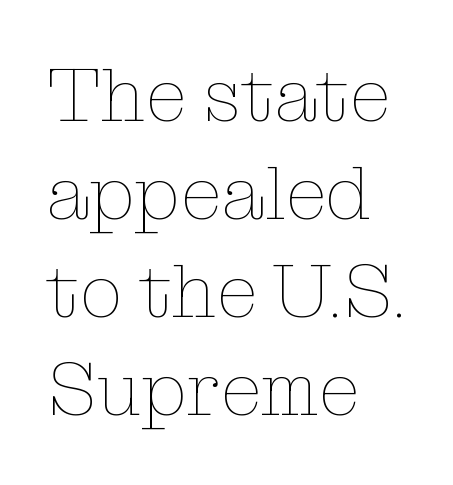
{"italic": "no", "bold": "no", "weight": "thin", "width": "normal", "stroke_contrast": "low", "x_height": "medium", "monospaced": "no", "underline": "no", "align": "left", "line_spacing": "normal", "line_spacing_ratio": 1.29, "letter_spacing": "normal", "letter_spacing_em": 0.0, "glyph_px": 76}
